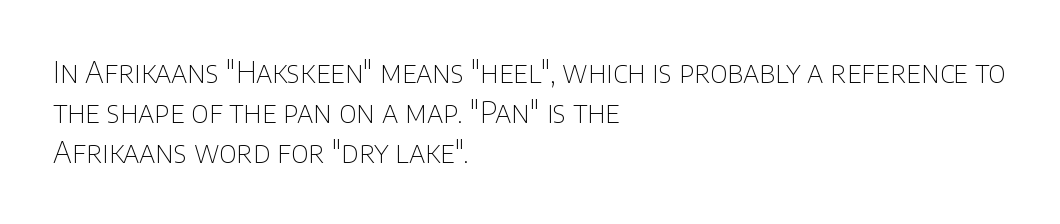
Q: Is the text bold? A: No.
Q: Is the text italic (slanted)? A: No, it is upright.
Q: Is the typeface a serif or a sans-serif typeface? A: Sans-serif.
Q: Is the text underlined? A: No.
Q: How is the paragraph aligned? A: Left-aligned.
Q: Is the spacing between letters normal or unusually wide? A: Normal.
Q: Is the spacing between lines tight, normal or loose? A: Normal.
Q: Width (condensed, normal, or wide)? A: Normal.
Q: Stroke contrast? A: Low.
Q: x-height? A: Large.
Q: Monospaced? A: No.
